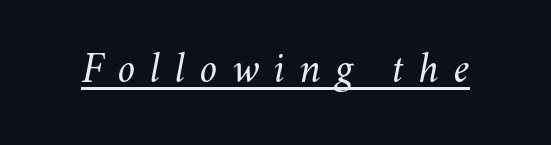
The passage shown has open, widely tracked lettering throughout. Notice how the stems are inclined rather than vertical — that's the hallmark of italics. This sample has the flowing, uneven cadence of proportional lettering. Stroke mass is kept to a normal reading level or below. Has an underline been added? It has.
